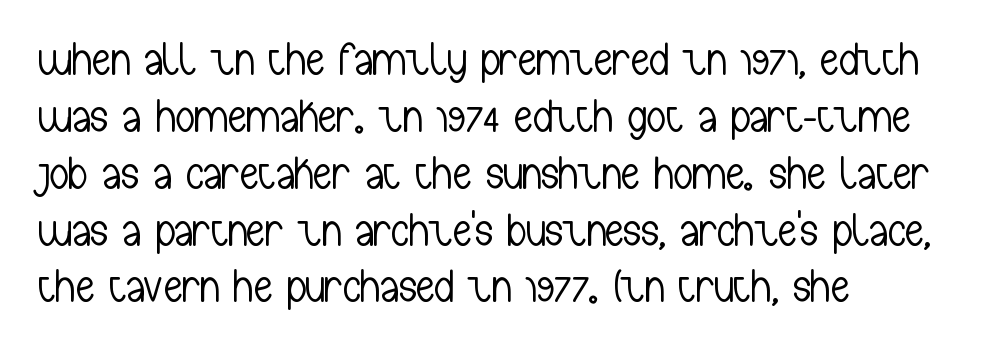
Type without underlining. The line texture is even and compact thanks to regular tracking. Each letter keeps its own natural width here, so spacing adapts to shape. Weight: regular or lighter.
